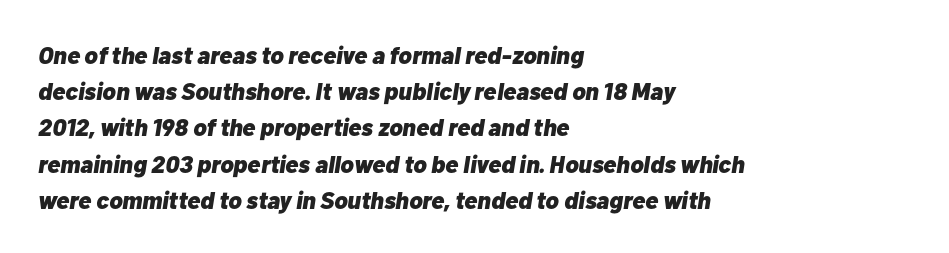
The glyphs look as if they've been sheared to an angle. The typesetter chose a ragged-right arrangement here. On the weight axis this lands at bold, roughly 700. Does extra space separate the letters? No, they use regular spacing. The strip under each line holds only bare page. In terms of leading, this rendering sits right in the middle.
